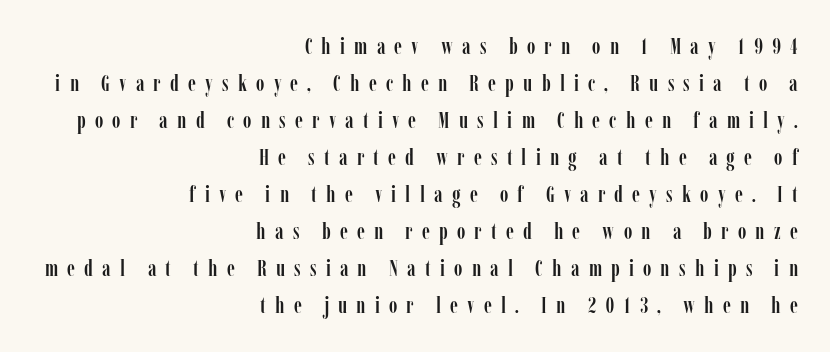
The setting favours the right margin, as signatures and pull-quotes sometimes do. A roman cut, with each character standing at attention. The strip under each line holds only bare page. Letter spacing: wide.
